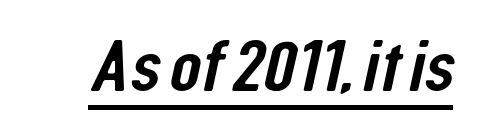
The image shows 73 px condensed sans-serif type; set normal letter spacing, underlined; low stroke contrast and a medium x-height.
